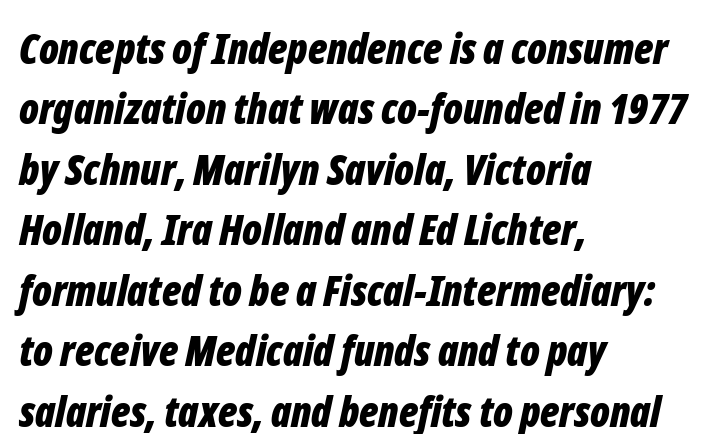
The image shows 42 px bold, condensed type, italic (leaning right); set left-aligned, normal line spacing (1.44x), normal letter spacing, not underlined; low stroke contrast and a medium x-height.
